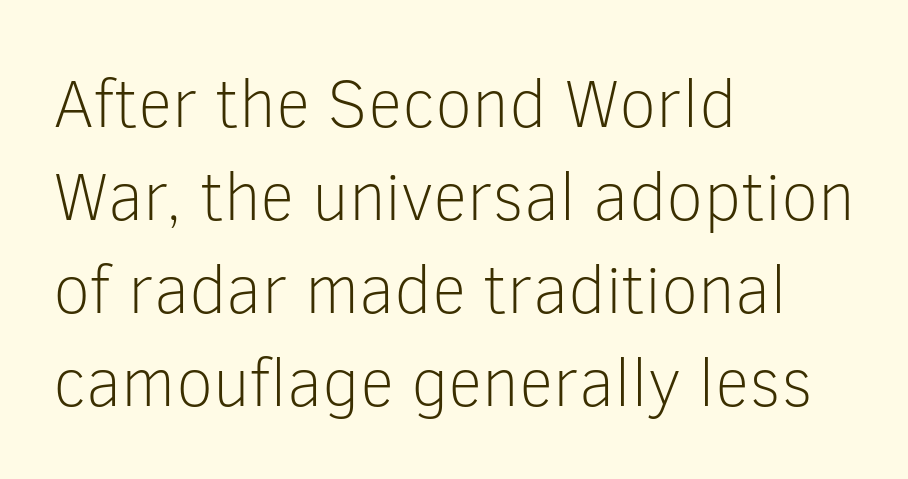
The image shows 68 px light sans-serif type, upright; set left-aligned, normal line spacing (1.37x), normal letter spacing, not underlined; low stroke contrast and a medium x-height.
